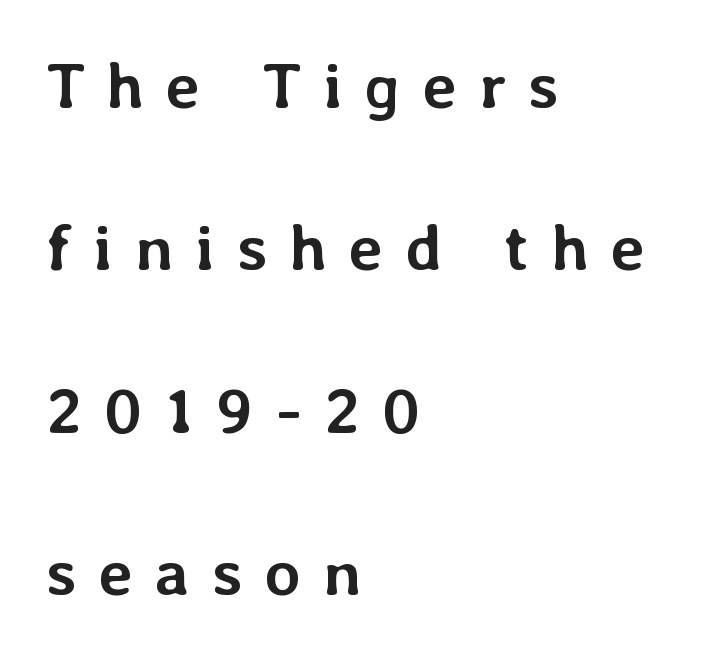
{"italic": "no", "bold": "yes", "weight": "semibold", "width": "normal", "stroke_contrast": "low", "x_height": "medium", "monospaced": "no", "underline": "no", "align": "left", "line_spacing": "loose", "line_spacing_ratio": 2.5, "letter_spacing": "wide", "letter_spacing_em": 0.34, "glyph_px": 65}
